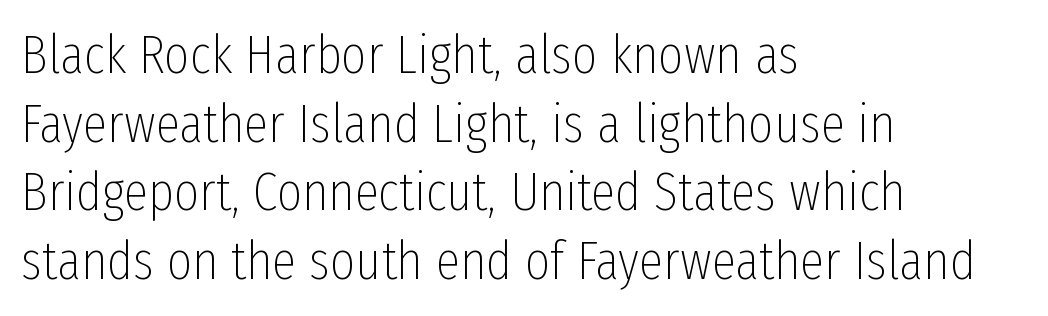
Q: Is the text bold? A: No.
Q: Is the text italic (slanted)? A: No, it is upright.
Q: Is the typeface a serif or a sans-serif typeface? A: Sans-serif.
Q: Is the text underlined? A: No.
Q: How is the paragraph aligned? A: Left-aligned.
Q: Is the spacing between letters normal or unusually wide? A: Normal.
Q: Is the spacing between lines tight, normal or loose? A: Normal.
Q: Width (condensed, normal, or wide)? A: Condensed.
Q: Stroke contrast? A: Low.
Q: x-height? A: Medium.
Q: Monospaced? A: No.
